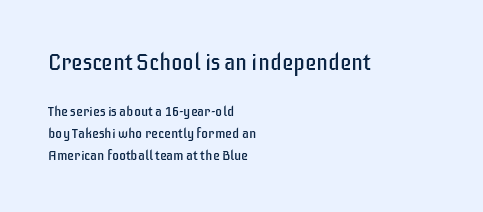
The image shows 23 px text type, upright; set left-aligned, normal line spacing (1.56x), normal letter spacing, not underlined; the first (top) block is 1.64x larger.
